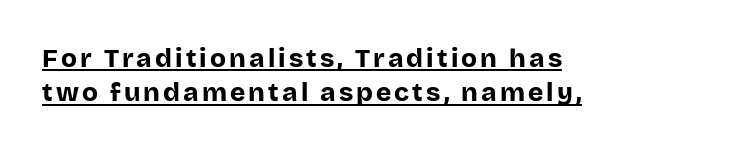
{"italic": "no", "bold": "yes", "underline": "yes", "align": "left", "line_spacing": "normal", "line_spacing_ratio": 1.32, "glyph_px": 26}
